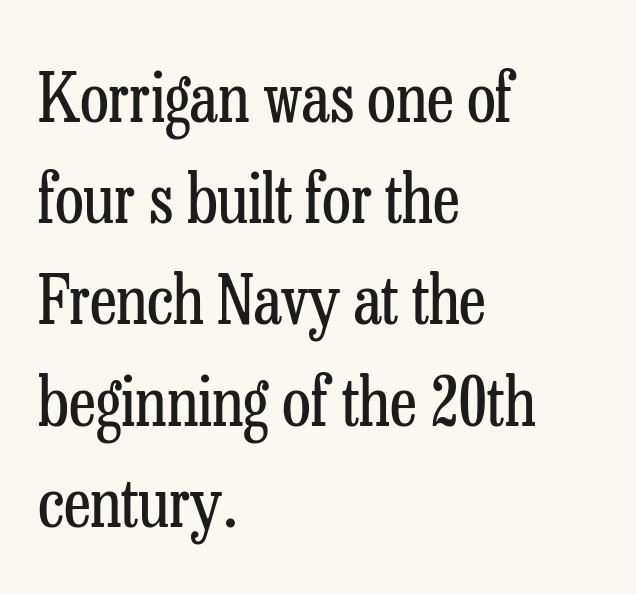
The image shows 67 px regular-weight, condensed serif type, upright; set left-aligned, normal line spacing (1.51x), normal letter spacing, not underlined; low stroke contrast and a medium x-height.
